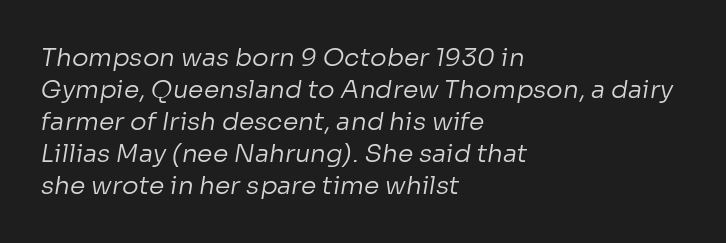
{"bold": "no", "underline": "no", "align": "left", "line_spacing": "normal", "line_spacing_ratio": 1.28, "letter_spacing": "normal", "letter_spacing_em": 0.0, "glyph_px": 25}
